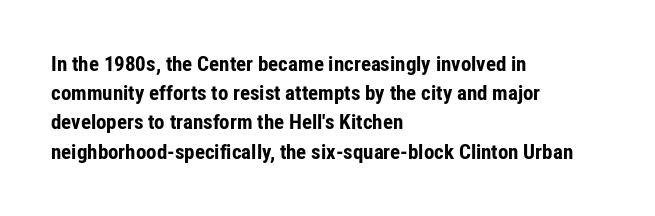
When letters stand straight like this, we call the style roman or upright. Line starts are locked; line ends wander. Quick note: underline off. Words appear dense and cohesive because spacing is normal. A normal amount of white space separates one row of letters from the next.
